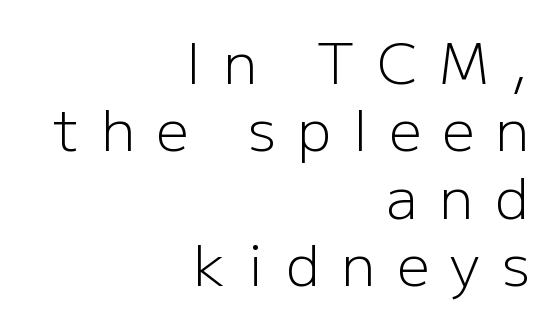
{"serif": "no", "italic": "no", "bold": "no", "weight": "light", "width": "normal", "stroke_contrast": "low", "x_height": "medium", "monospaced": "no", "underline": "no", "align": "right", "line_spacing_ratio": 1.18, "letter_spacing": "wide", "letter_spacing_em": 0.38, "glyph_px": 57}
